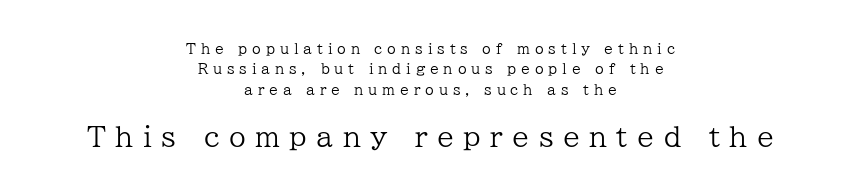
Q: Is the text bold? A: No.
Q: Is the text italic (slanted)? A: No, it is upright.
Q: Is the text underlined? A: No.
Q: How is the paragraph aligned? A: Centered.
Q: Is the spacing between letters normal or unusually wide? A: Unusually wide.
Q: Is the spacing between lines tight, normal or loose? A: Normal.
Q: Which block of text is set in a larger size, the first (top) or the second (bottom)? A: The second (bottom) one.
